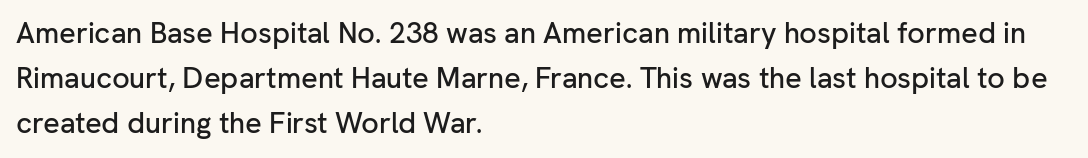
The image shows 29 px sans-serif type, upright; set left-aligned, normal line spacing (1.56x), normal letter spacing, not underlined; low stroke contrast and a medium x-height.
